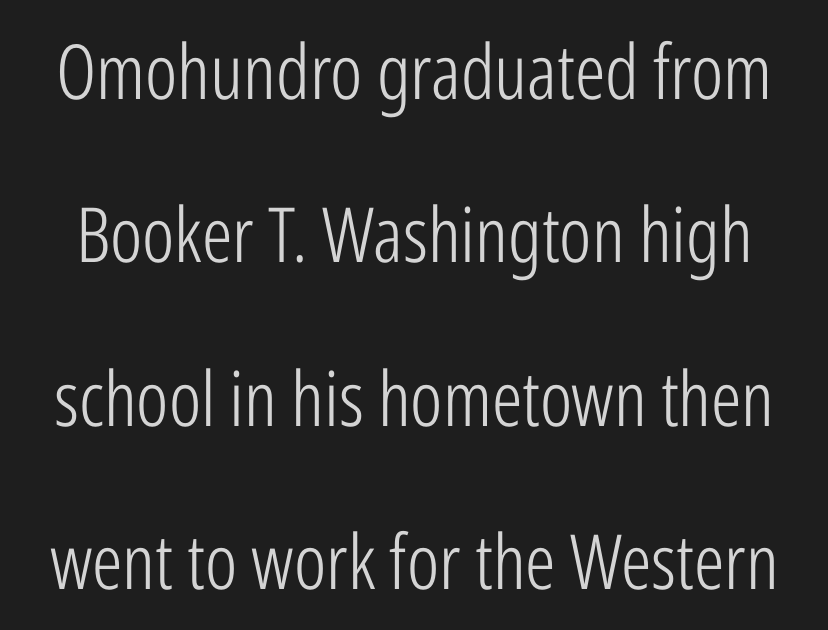
{"serif": "no", "italic": "no", "bold": "no", "weight": "light", "width": "condensed", "stroke_contrast": "low", "x_height": "medium", "monospaced": "no", "underline": "no", "line_spacing": "loose", "line_spacing_ratio": 2.15, "letter_spacing": "normal", "letter_spacing_em": 0.0, "glyph_px": 76}
